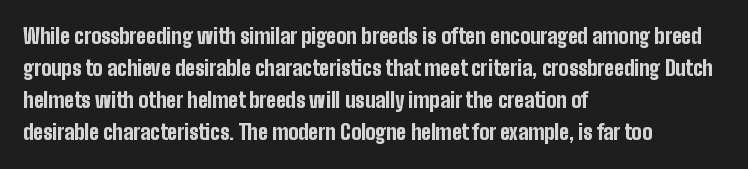
The image shows 21 px bold type, upright; set left-aligned, normal line spacing (1.53x), normal letter spacing, not underlined.
